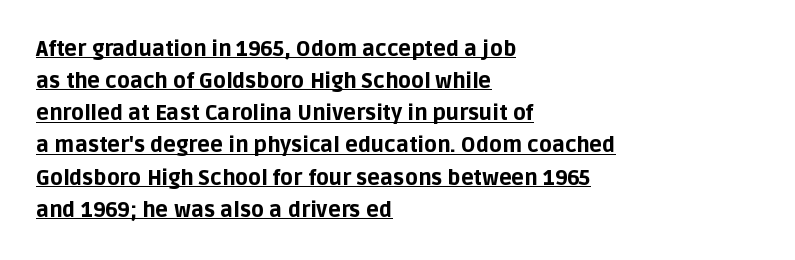
{"italic": "no", "bold": "yes", "underline": "yes", "align": "left", "line_spacing": "normal", "line_spacing_ratio": 1.53, "letter_spacing": "normal", "letter_spacing_em": 0.0, "glyph_px": 21}
